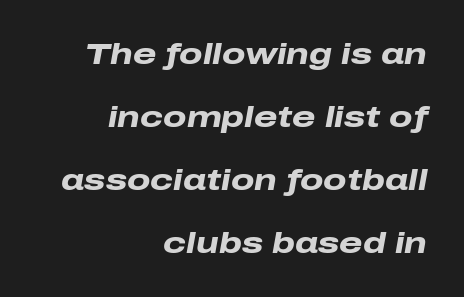
Q: Is the text bold? A: Yes.
Q: Is the text italic (slanted)? A: Yes, it leans right by about 10 degrees.
Q: Is the text underlined? A: No.
Q: How is the paragraph aligned? A: Right-aligned.
Q: Is the spacing between letters normal or unusually wide? A: Normal.
Q: Is the spacing between lines tight, normal or loose? A: Loose.
Q: Width (condensed, normal, or wide)? A: Wide.
Q: Stroke contrast? A: Low.
Q: x-height? A: Medium.
Q: Monospaced? A: No.
